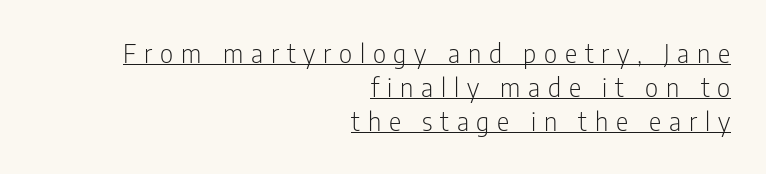
The image shows 26 px text type, upright; set right-aligned, normal line spacing (1.31x), unusually wide letter spacing (+0.3 em), underlined.
